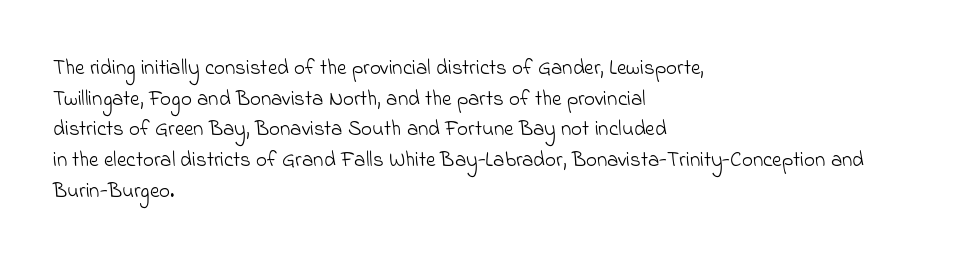
The image shows 21 px text type; set left-aligned, normal line spacing (1.46x), normal letter spacing, not underlined.
